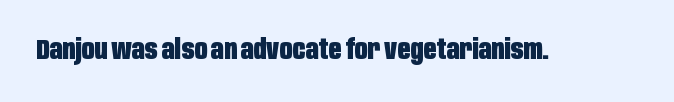
{"serif": "no", "italic": "no", "bold": "yes", "weight": "heavy", "width": "condensed", "stroke_contrast": "low", "x_height": "large", "monospaced": "no", "underline": "no", "letter_spacing": "normal", "letter_spacing_em": 0.0, "glyph_px": 28}
